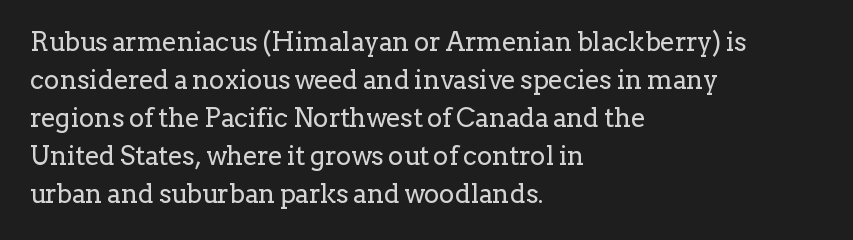
{"italic": "no", "bold": "no", "underline": "no", "align": "left", "line_spacing": "normal", "line_spacing_ratio": 1.46, "letter_spacing": "normal", "letter_spacing_em": 0.0, "glyph_px": 26}
